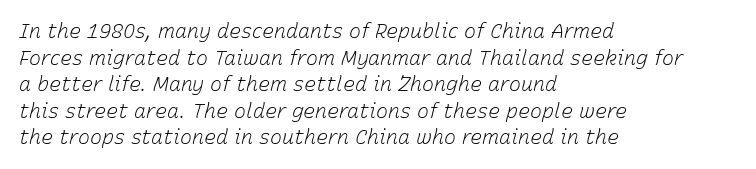
Q: Is the text bold? A: No.
Q: Is the text italic (slanted)? A: Yes, it leans right by about 15 degrees.
Q: Is the text underlined? A: No.
Q: How is the paragraph aligned? A: Left-aligned.
Q: Is the spacing between letters normal or unusually wide? A: Normal.
Q: Is the spacing between lines tight, normal or loose? A: Normal.
